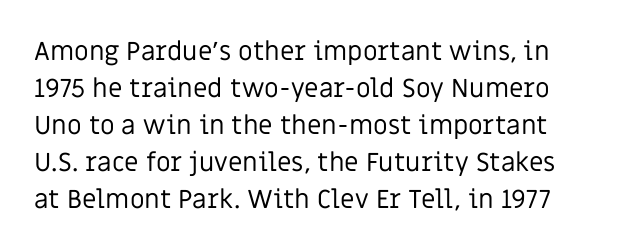
{"italic": "no", "bold": "no", "underline": "no", "line_spacing": "normal", "line_spacing_ratio": 1.42, "letter_spacing": "normal", "letter_spacing_em": 0.0, "glyph_px": 26}
